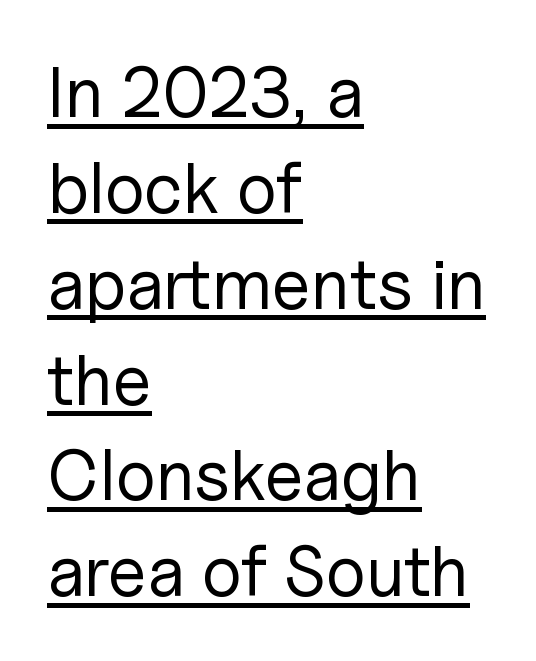
{"serif": "no", "italic": "no", "bold": "no", "weight": "regular", "width": "normal", "stroke_contrast": "low", "x_height": "medium", "monospaced": "no", "underline": "yes", "align": "left", "line_spacing": "normal", "line_spacing_ratio": 1.35, "letter_spacing": "normal", "letter_spacing_em": 0.0, "glyph_px": 71}
